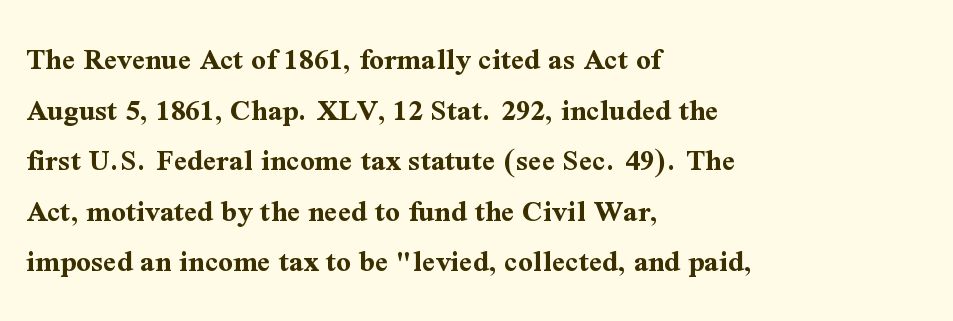
Q: Is the text bold? A: Yes.
Q: Is the text italic (slanted)? A: No, it is upright.
Q: Is the typeface a serif or a sans-serif typeface? A: Serif.
Q: Is the text underlined? A: No.
Q: How is the paragraph aligned? A: Left-aligned.
Q: Is the spacing between letters normal or unusually wide? A: Normal.
Q: Is the spacing between lines tight, normal or loose? A: Normal.
Q: Width (condensed, normal, or wide)? A: Normal.
Q: Stroke contrast? A: Medium.
Q: x-height? A: Medium.
Q: Monospaced? A: No.
